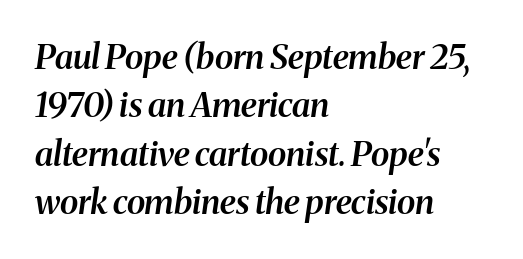
The image shows 34 px semibold serif type, italic (leaning right); set left-aligned, normal line spacing (1.42x), normal letter spacing, not underlined; medium stroke contrast and a medium x-height.
